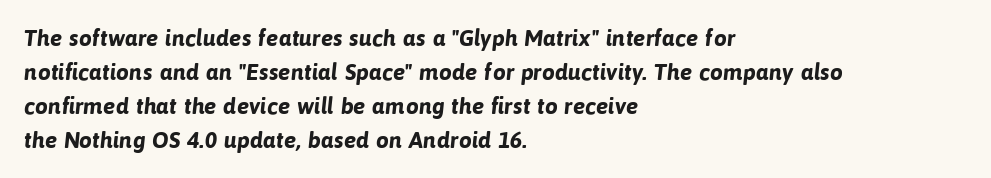
{"bold": "yes", "underline": "no", "align": "left", "line_spacing": "normal", "line_spacing_ratio": 1.48, "letter_spacing": "normal", "letter_spacing_em": 0.0, "glyph_px": 23}
